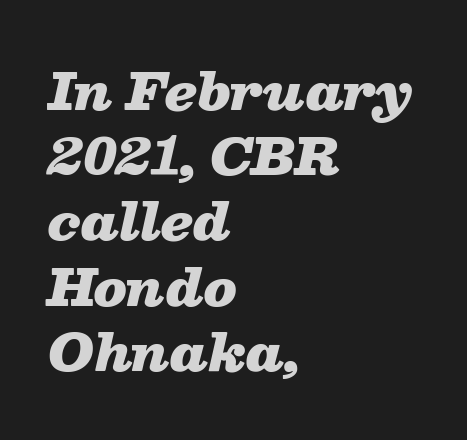
{"italic": "yes", "lean": "right", "slant_degrees": 13, "bold": "yes", "weight": "heavy", "width": "wide", "stroke_contrast": "low", "x_height": "medium", "monospaced": "no", "underline": "no", "align": "left", "line_spacing": "normal", "line_spacing_ratio": 1.33, "letter_spacing": "normal", "letter_spacing_em": 0.0, "glyph_px": 49}
